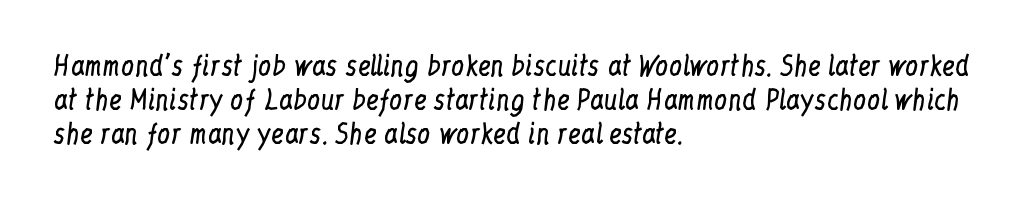
Descenders are the only things crossing below the line. All the whitespace from short lines collects on the right. The letters sit at their default tracking, neither squeezed nor spread.
